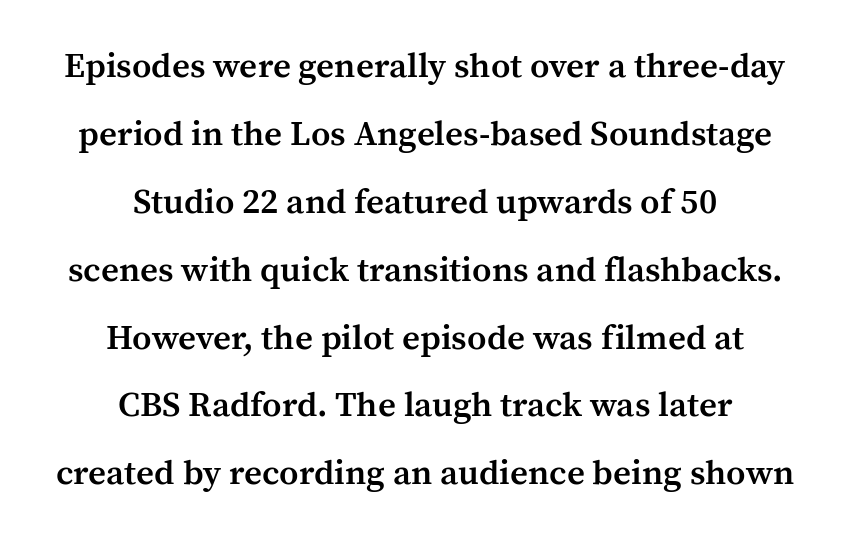
Q: Is the text bold? A: Semi-bold.
Q: Is the text italic (slanted)? A: No, it is upright.
Q: Is the typeface a serif or a sans-serif typeface? A: Serif.
Q: Is the text underlined? A: No.
Q: How is the paragraph aligned? A: Centered.
Q: Is the spacing between letters normal or unusually wide? A: Normal.
Q: Is the spacing between lines tight, normal or loose? A: Loose.
Q: Width (condensed, normal, or wide)? A: Normal.
Q: Stroke contrast? A: Medium.
Q: x-height? A: Medium.
Q: Monospaced? A: No.
